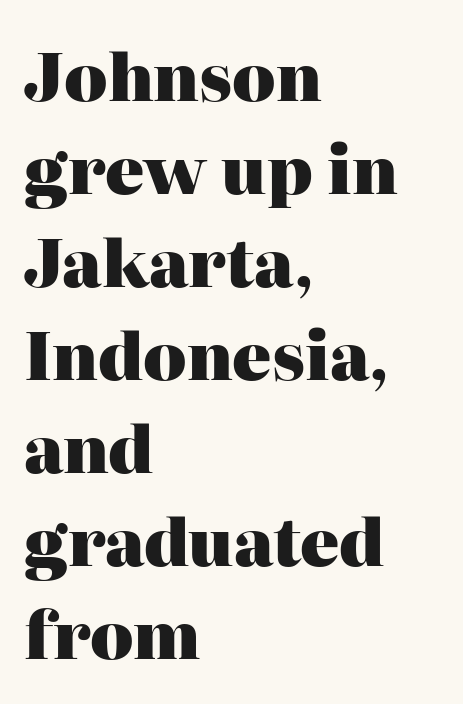
Q: Is the text bold? A: Yes.
Q: Is the text italic (slanted)? A: No, it is upright.
Q: Is the typeface a serif or a sans-serif typeface? A: Serif.
Q: Is the text underlined? A: No.
Q: How is the paragraph aligned? A: Left-aligned.
Q: Is the spacing between letters normal or unusually wide? A: Normal.
Q: Is the spacing between lines tight, normal or loose? A: Normal.
Q: Width (condensed, normal, or wide)? A: Normal.
Q: Stroke contrast? A: High.
Q: x-height? A: Medium.
Q: Monospaced? A: No.
